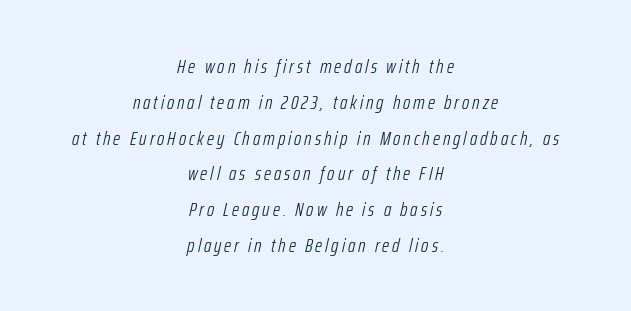
These lines are centered, leaving both edges ragged. Slanted lettering throughout. The strokes are not fattened; the text isn't bold. Nobody drew a line under any word here.
